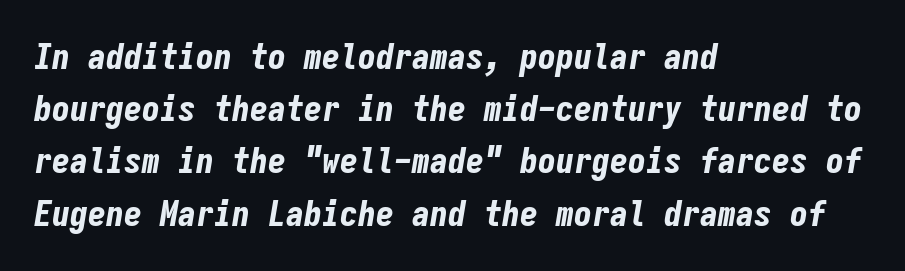
Each word holds together tightly as a unit, with standard inter-letter gaps. Line spacing here is normal. Weight check: bold — yes, fully. Every character sits at an angle, as italics do.
